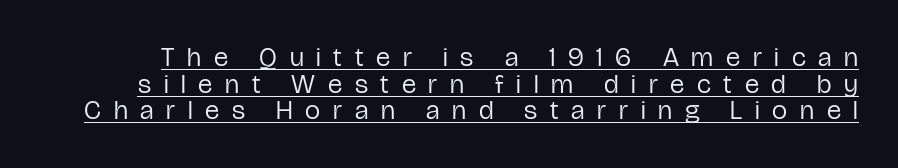
The image shows 27 px text type, upright; set tight line spacing (0.99x), unusually wide letter spacing (+0.47 em), underlined.
